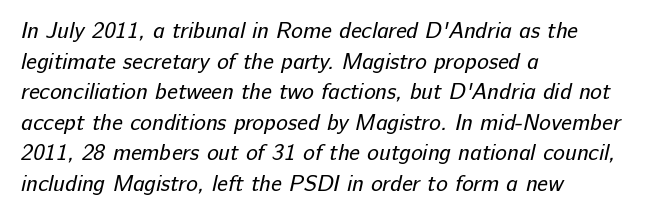
Q: Is the text bold? A: No.
Q: Is the text underlined? A: No.
Q: How is the paragraph aligned? A: Left-aligned.
Q: Is the spacing between letters normal or unusually wide? A: Normal.
Q: Is the spacing between lines tight, normal or loose? A: Normal.
